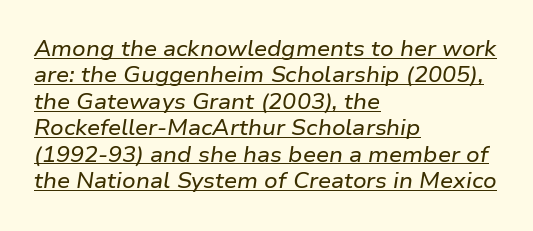
{"italic": "yes", "lean": "right", "slant_degrees": 9, "underline": "yes", "align": "left", "line_spacing": "normal", "line_spacing_ratio": 1.26, "letter_spacing": "normal", "letter_spacing_em": 0.0, "glyph_px": 21}
